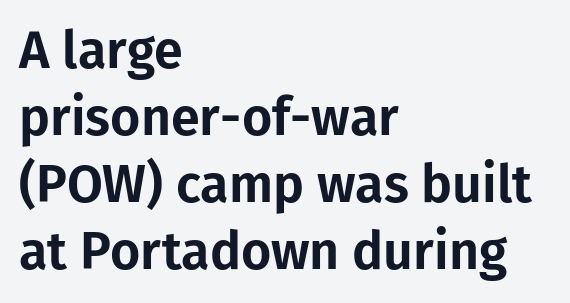
The image shows 52 px sans-serif type, upright; set left-aligned, normal line spacing (1.29x), normal letter spacing, not underlined; low stroke contrast and a medium x-height.
